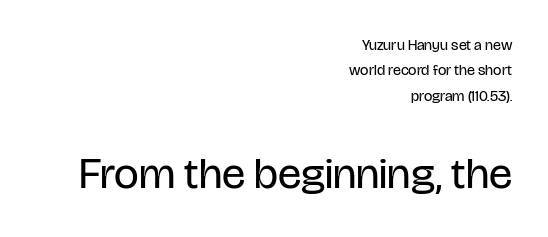
The image shows 44 px regular-weight, condensed sans-serif type, upright; set right-aligned, normal line spacing (1.69x), normal letter spacing, not underlined; the second (bottom) block is 2.93x larger; low stroke contrast and a large x-height.
